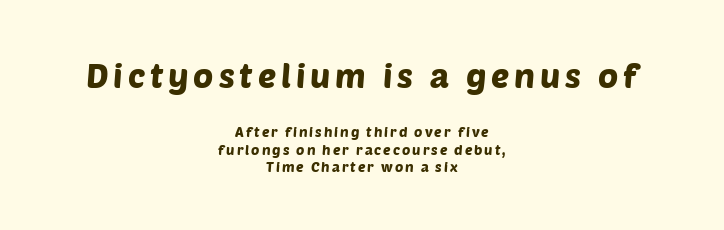
Larger block? The one above; the one below is distinctly smaller. The lines are quadded center. Nope, no serifs anywhere on these letters. The zone under the glyphs is completely vacant. You could not count columns in this text — the font is proportionally spaced.
